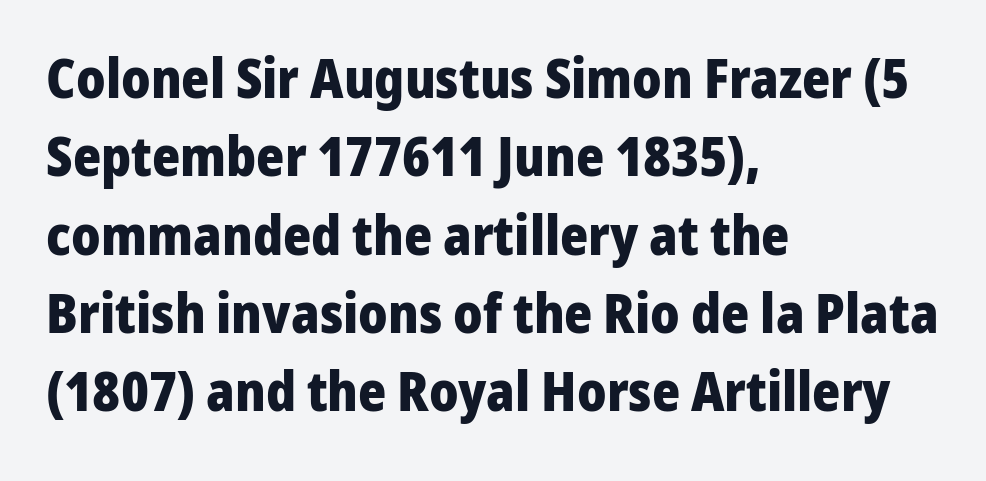
Vertically, the passage feels balanced, rows spaced as you'd expect. The compositor pushed each line to the left boundary. Words float on clear page, feet unadorned. Nobody touched the tracking dial on this one. Is there any slant? The stems are plumb. Bold? Absolutely — the strokes are thick and heavy.
